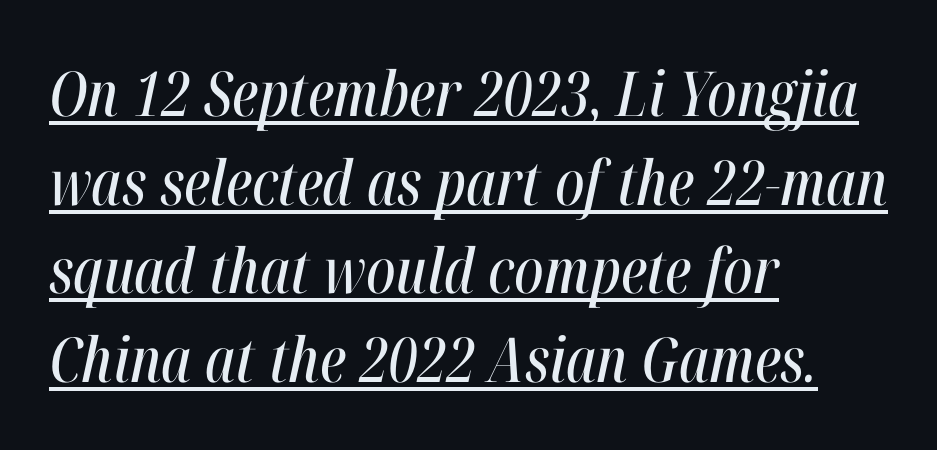
{"italic": "yes", "lean": "right", "slant_degrees": 12, "width": "condensed", "stroke_contrast": "high", "x_height": "medium", "monospaced": "no", "underline": "yes", "align": "left", "line_spacing": "normal", "line_spacing_ratio": 1.43, "letter_spacing": "normal", "letter_spacing_em": 0.0, "glyph_px": 62}
